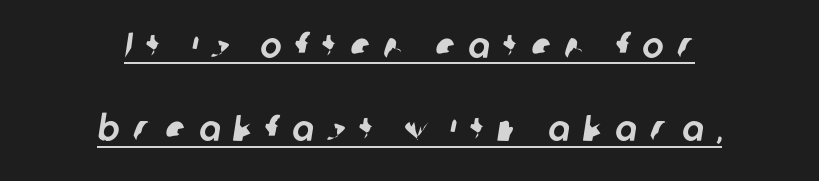
{"serif": "no", "width": "normal", "stroke_contrast": "low", "x_height": "medium", "monospaced": "no", "underline": "yes", "align": "center", "line_spacing": "loose", "line_spacing_ratio": 2.31, "letter_spacing": "wide", "letter_spacing_em": 0.38, "glyph_px": 36}
